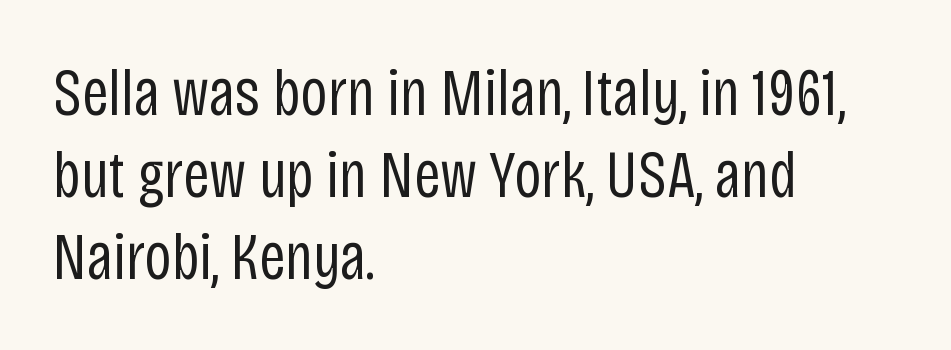
The text block is weighted toward the left margin, trailing off unevenly rightward. Looks like regular typesetting: each glyph gets only the width it needs. In terms of letterspacing, this is plain default setting. The glyphs are unaccompanied by any horizontal stroke below them. You can tell it's not italic because the verticals are truly vertical. What kind of face is this? One without serifs — a sans.
